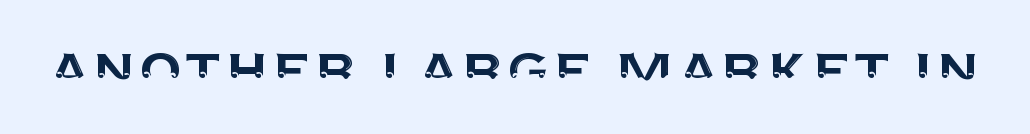
The image shows 72 px sans-serif type, upright; set normal letter spacing, not underlined; medium stroke contrast and a large x-height.
